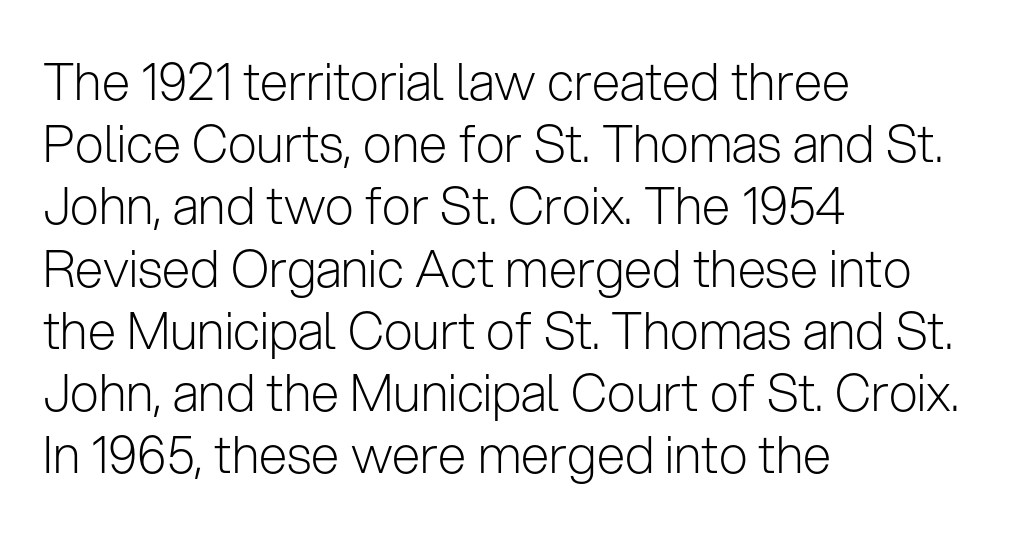
Q: Is the text bold? A: No.
Q: Is the text italic (slanted)? A: No, it is upright.
Q: Is the typeface a serif or a sans-serif typeface? A: Sans-serif.
Q: Is the text underlined? A: No.
Q: How is the paragraph aligned? A: Left-aligned.
Q: Is the spacing between letters normal or unusually wide? A: Normal.
Q: Width (condensed, normal, or wide)? A: Normal.
Q: Stroke contrast? A: Low.
Q: x-height? A: Medium.
Q: Monospaced? A: No.
